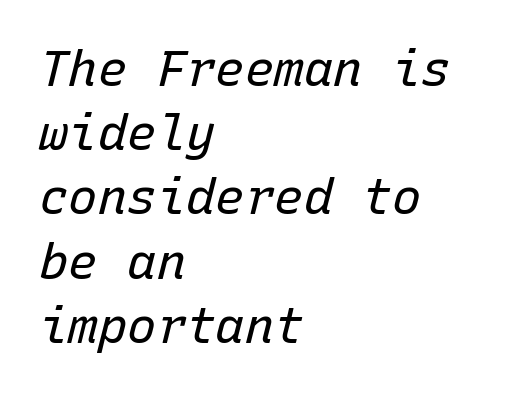
The lines sit at an ordinary, default distance from one another. Reading down the block, your eye returns to a fixed left position each line. Students, note that the glyphs here touch the page at normal intervals. This reads as an unemphasized weight, regular at the heaviest. Is this a fixed-width face? Yes — each glyph sits in an identical cell. Has an underline been added? It has not.
